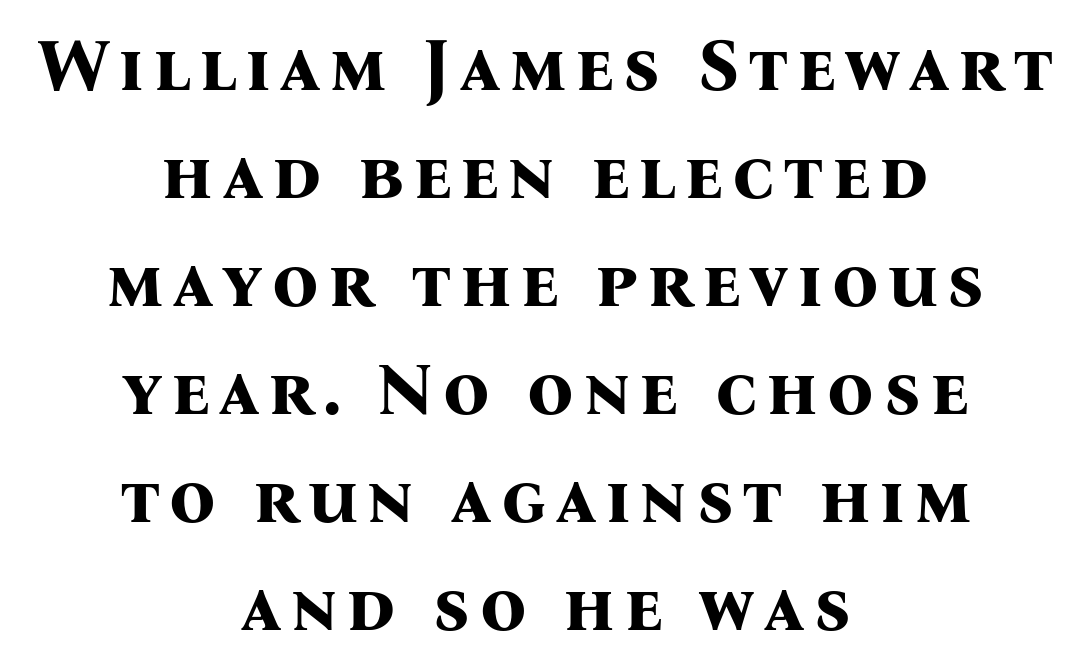
The lines are quadded center. The type sits square on the baseline with zero lean. Students, this is bold: see how much ink each stroke carries. Each letter keeps its own natural width here, so spacing adapts to shape. The rows are spaced the way most documents space them.
